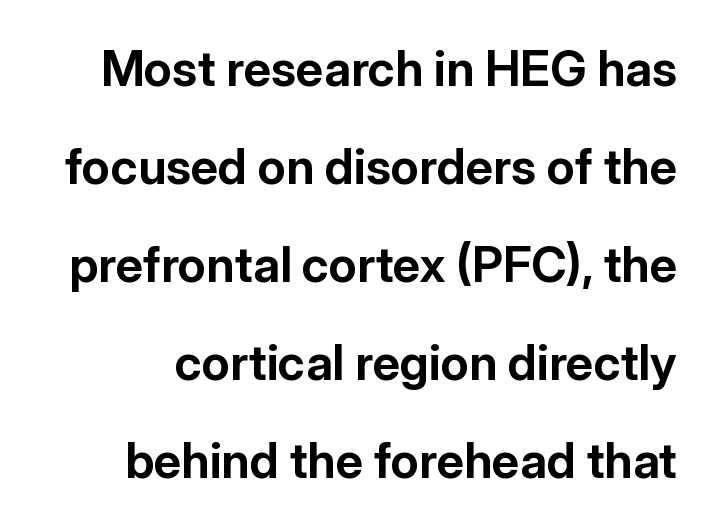
The image shows 49 px bold sans-serif type, upright; set loose line spacing (2.0x), normal letter spacing, not underlined; low stroke contrast and a medium x-height.
